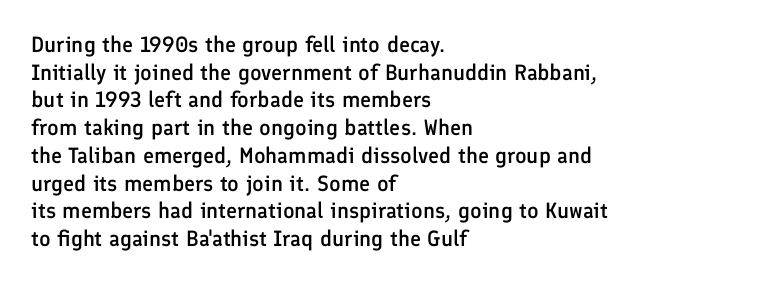
You can tell it's not italic because the verticals are truly vertical. Underlining? Definitely not there. Teacher's note: observe the even left margin — that is flush-left alignment. On the weight axis this lands at semibold, roughly 600.
